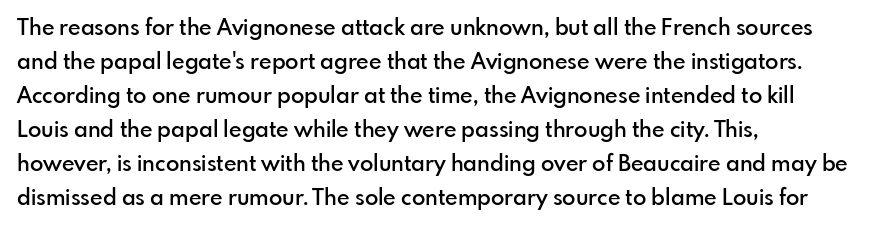
{"italic": "no", "bold": "semi", "underline": "no", "align": "left", "line_spacing": "normal", "line_spacing_ratio": 1.55, "letter_spacing": "normal", "letter_spacing_em": 0.0, "glyph_px": 22}
